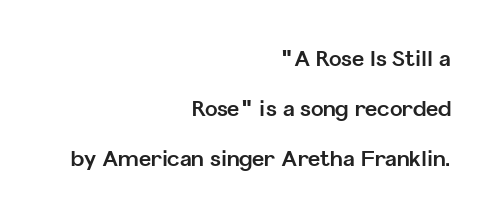
This is the regular roman posture of the typeface. A bare baseline throughout the passage. Pretty heavy lettering here — definitely bold. The passage is arranged like a letterhead date or caption credit — flush right. Inter-character spacing is left at the font's built-in metrics. The space between consecutive lines is lavish.
